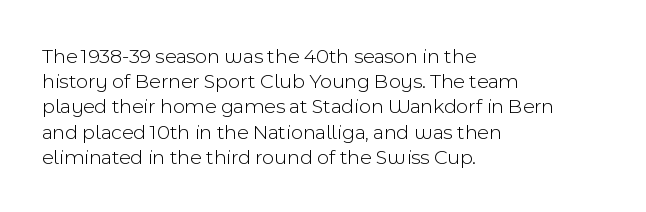
{"italic": "no", "bold": "no", "underline": "no", "align": "left", "line_spacing_ratio": 1.2, "letter_spacing": "normal", "letter_spacing_em": 0.0, "glyph_px": 21}
